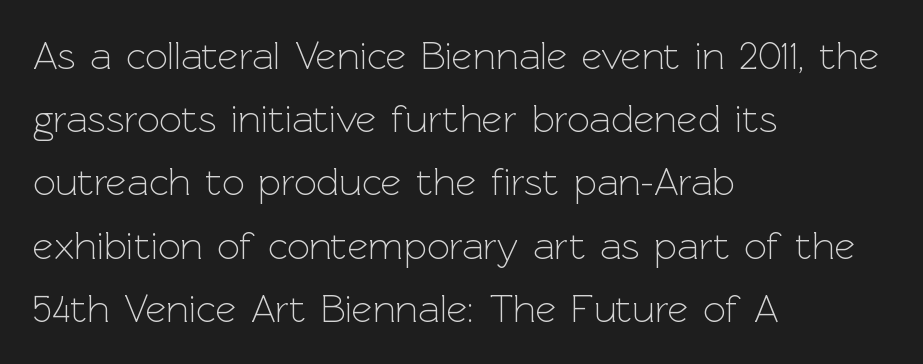
{"serif": "no", "italic": "no", "bold": "no", "weight": "light", "width": "normal", "x_height": "medium", "monospaced": "no", "underline": "no", "align": "left", "line_spacing": "normal", "line_spacing_ratio": 1.58, "letter_spacing": "normal", "letter_spacing_em": 0.0, "glyph_px": 40}
